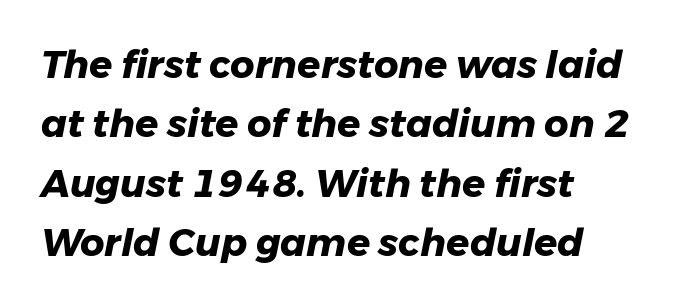
Q: Is the text bold? A: Yes.
Q: Is the text italic (slanted)? A: Yes, it leans right by about 11 degrees.
Q: Is the text underlined? A: No.
Q: Is the spacing between letters normal or unusually wide? A: Normal.
Q: Is the spacing between lines tight, normal or loose? A: Normal.
Q: Width (condensed, normal, or wide)? A: Normal.
Q: Stroke contrast? A: Low.
Q: x-height? A: Medium.
Q: Monospaced? A: No.
